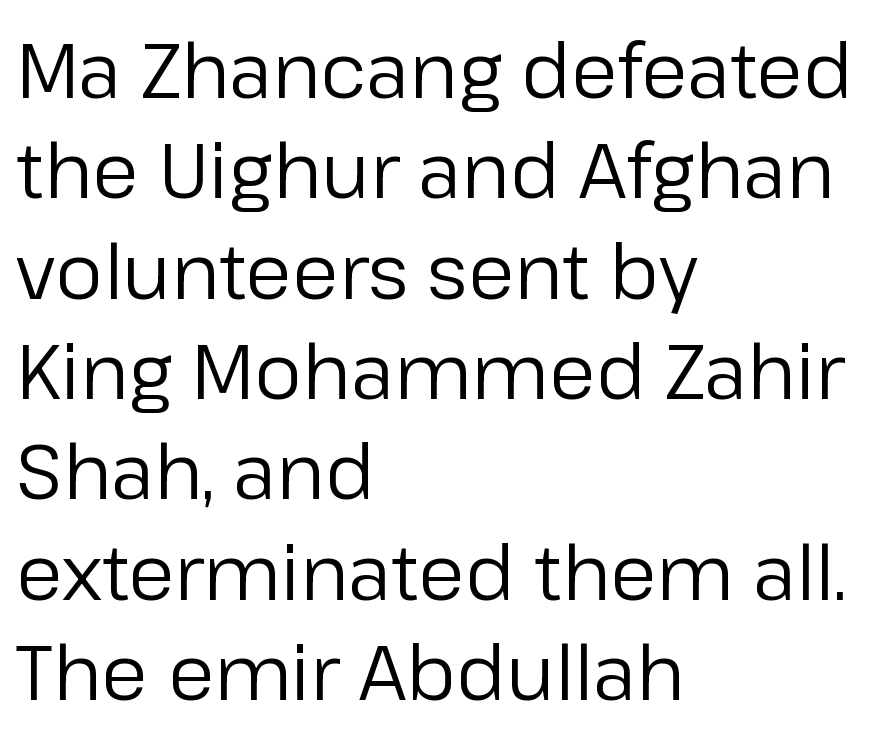
{"serif": "no", "italic": "no", "bold": "no", "weight": "regular", "width": "normal", "stroke_contrast": "low", "x_height": "medium", "monospaced": "no", "underline": "no", "align": "left", "line_spacing": "normal", "line_spacing_ratio": 1.32, "letter_spacing": "normal", "letter_spacing_em": 0.0, "glyph_px": 76}
